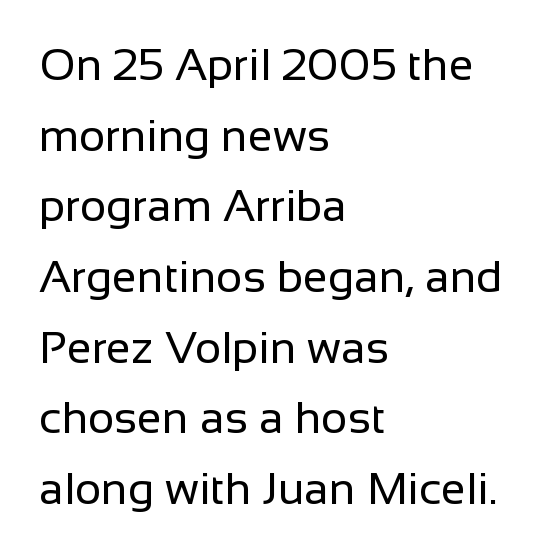
Q: Is the text bold? A: No.
Q: Is the text italic (slanted)? A: No, it is upright.
Q: Is the typeface a serif or a sans-serif typeface? A: Sans-serif.
Q: Is the text underlined? A: No.
Q: How is the paragraph aligned? A: Left-aligned.
Q: Is the spacing between letters normal or unusually wide? A: Normal.
Q: Is the spacing between lines tight, normal or loose? A: Normal.
Q: Width (condensed, normal, or wide)? A: Normal.
Q: Stroke contrast? A: Low.
Q: x-height? A: Medium.
Q: Monospaced? A: No.
